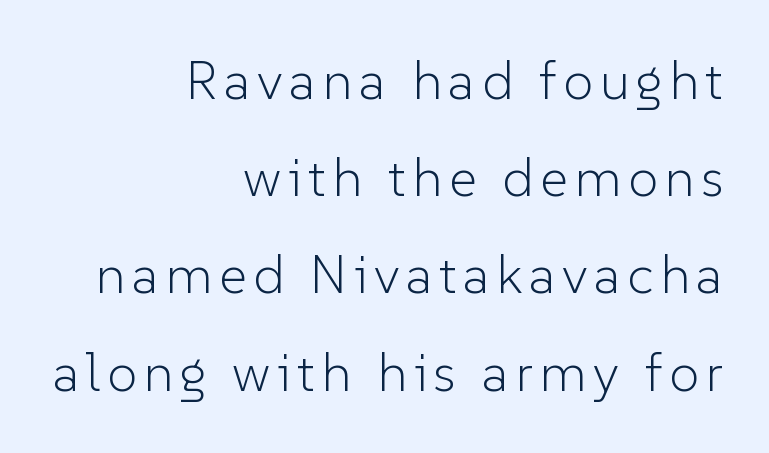
Is this a fixed-width face? No — the glyphs have proportional, varying widths. Letterform terminals end flat and unadorned throughout the passage. Letters rest on an invisible, unmarked baseline. Horizontally, the lines are justified to the trailing edge only.
